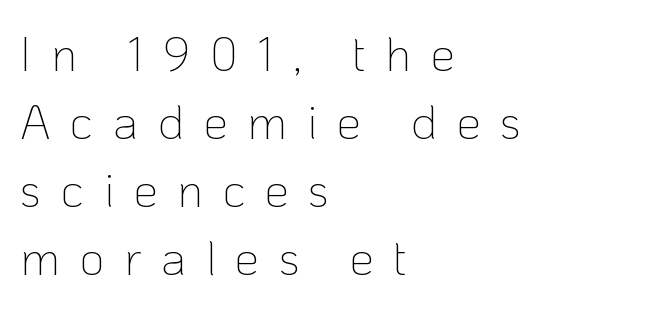
{"serif": "no", "italic": "no", "bold": "no", "weight": "thin", "width": "normal", "stroke_contrast": "low", "x_height": "medium", "monospaced": "no", "underline": "no", "align": "left", "line_spacing": "normal", "line_spacing_ratio": 1.42, "letter_spacing": "wide", "letter_spacing_em": 0.41, "glyph_px": 48}
